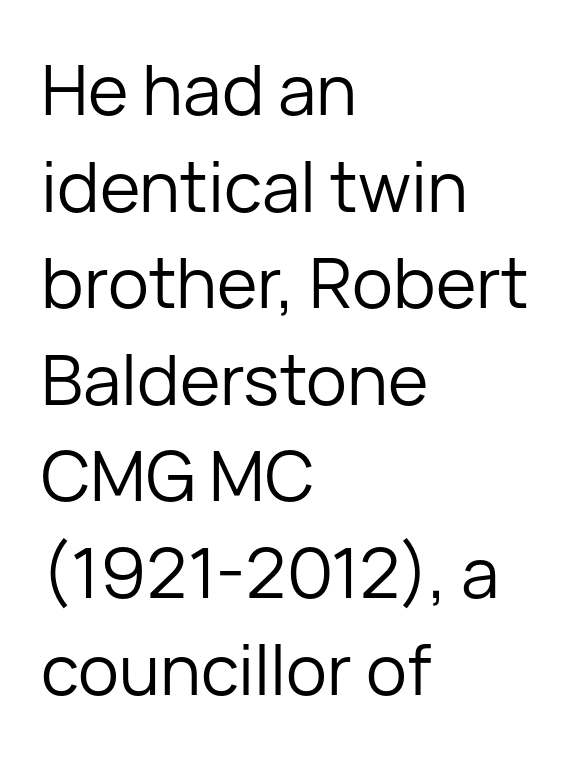
What's the leading like? Ordinary, nothing unusual. The font family rendered here belongs to the sans-serif group. The space beneath each line is pristine and unruled. The characters are drawn with everyday or finer stroke widths. The tracking reads as untouched default to a designer's eye. This sample has the flowing, uneven cadence of proportional lettering.
